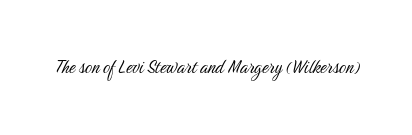
The space directly below the letters is spotless. The line texture is even and compact thanks to regular tracking. These glyphs show unthickened strokes, regular width or finer.
